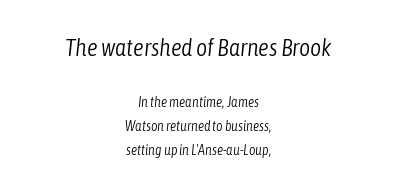
The image shows 24 px text type, italic (leaning right); set centered, normal line spacing (1.7x), normal letter spacing, not underlined; the first (top) block is 1.71x larger.
